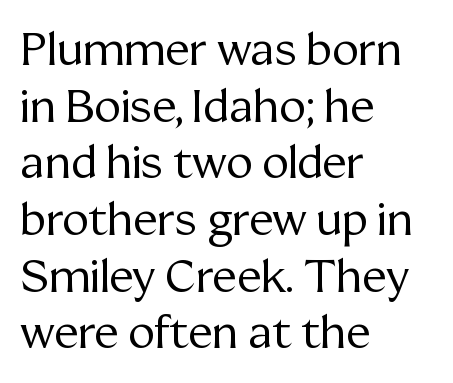
The passage shown is not underscored anywhere. Looks like regular typesetting: each glyph gets only the width it needs. The rendering keeps characters at their native spacing. One glance says typical: line gaps are just what's usual. To sum up the face: it has serifs.
